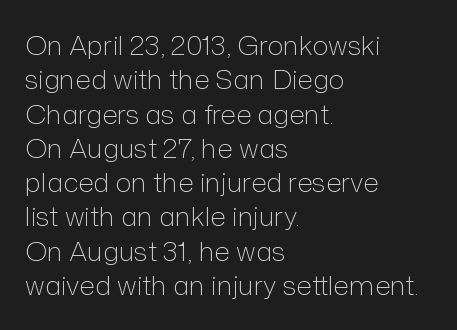
The letterforms sit at book weight or below. Honestly, the letter spacing is just normal — you wouldn't notice it. The type sits square on the baseline with zero lean. Unmarked baselines from the first word to the last. The text block is weighted toward the left margin, trailing off unevenly rightward. The designer left line spacing at the default.
